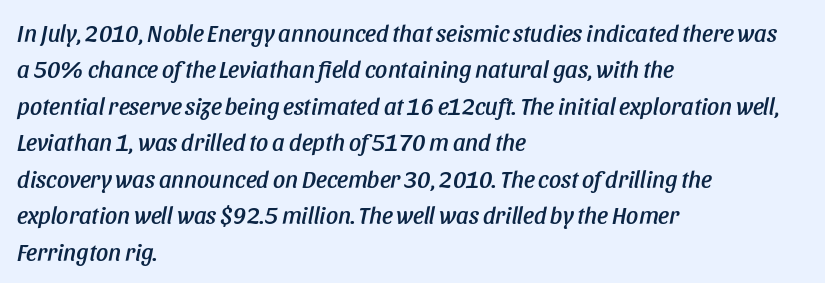
Q: Is the text italic (slanted)? A: Yes, it leans right by about 11 degrees.
Q: Is the text underlined? A: No.
Q: How is the paragraph aligned? A: Left-aligned.
Q: Is the spacing between letters normal or unusually wide? A: Normal.
Q: Is the spacing between lines tight, normal or loose? A: Normal.
